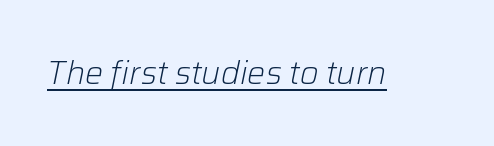
Nothing heavy about these letters — not bold at all. Quick note: italic. The rendering uses natural spacing where letterforms have individual widths. Does a line run under the words? Yes, clearly. Look at the tracking — it's just the regular setting, nothing added.
